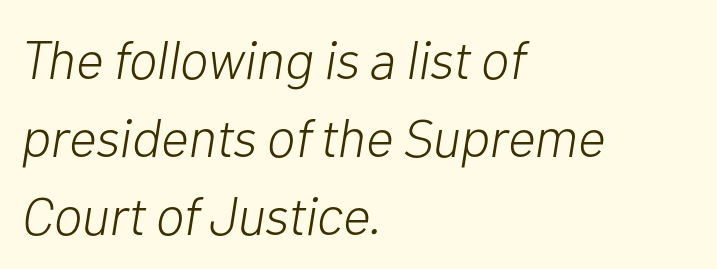
{"italic": "yes", "lean": "right", "slant_degrees": 10, "bold": "no", "weight": "light", "width": "normal", "stroke_contrast": "low", "x_height": "medium", "monospaced": "no", "underline": "no", "align": "left", "line_spacing": "normal", "line_spacing_ratio": 1.44, "letter_spacing": "normal", "letter_spacing_em": 0.0, "glyph_px": 54}
